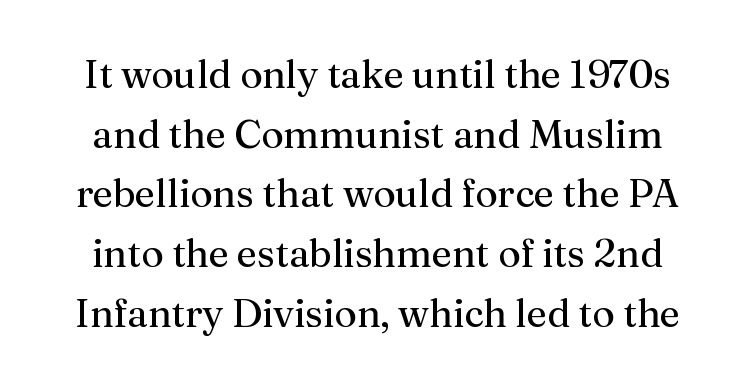
Note the varied advance widths — an 'i' is clearly narrower than an 'm'. Weight class: somewhere from thin through regular. You can tell from the footed stems that serif type was used. Honestly, the row spacing looks completely unremarkable. Italic: no, the glyphs are upright roman.
